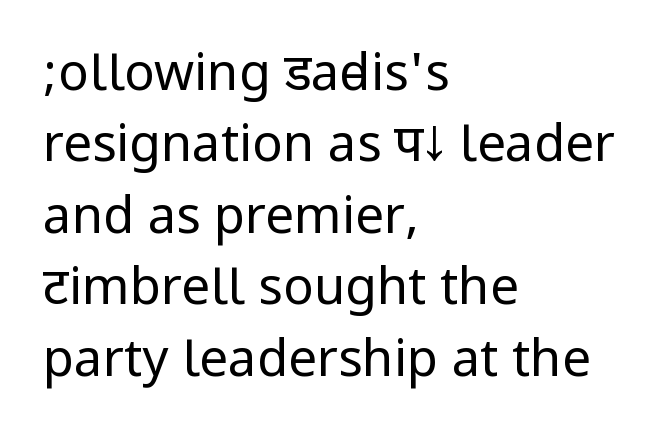
The image shows 51 px regular-weight, condensed sans-serif type, upright; set left-aligned, normal line spacing (1.4x), normal letter spacing, not underlined; low stroke contrast.
